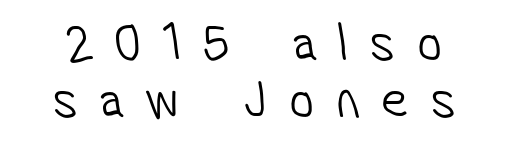
The image shows 55 px light, condensed sans-serif type; set centered, tight line spacing (1.04x), unusually wide letter spacing (+0.39 em), not underlined; low stroke contrast and a medium x-height.
